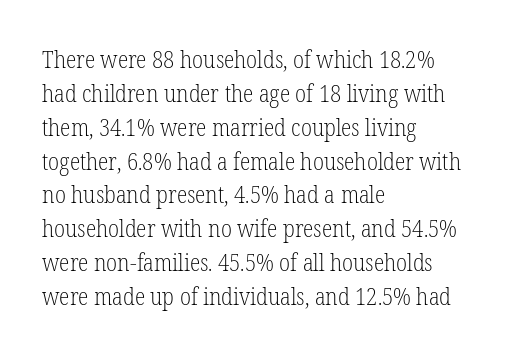
Q: Is the text bold? A: No.
Q: Is the text italic (slanted)? A: No, it is upright.
Q: Is the text underlined? A: No.
Q: How is the paragraph aligned? A: Left-aligned.
Q: Is the spacing between letters normal or unusually wide? A: Normal.
Q: Is the spacing between lines tight, normal or loose? A: Normal.
